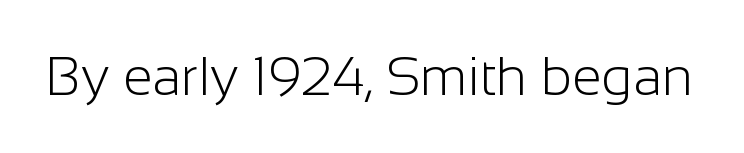
{"serif": "no", "italic": "no", "bold": "no", "weight": "light", "width": "normal", "stroke_contrast": "low", "x_height": "medium", "monospaced": "no", "underline": "no", "letter_spacing": "normal", "letter_spacing_em": 0.0, "glyph_px": 54}
